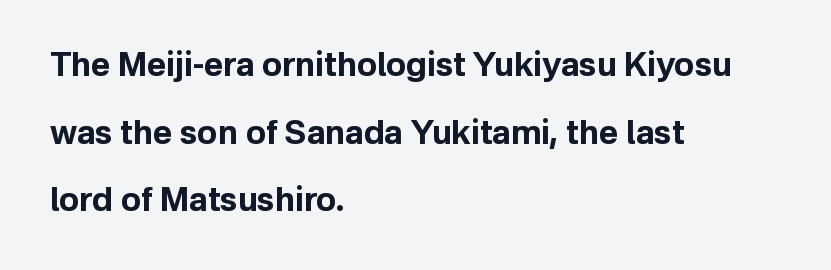
{"serif": "no", "italic": "no", "bold": "yes", "weight": "bold", "width": "normal", "stroke_contrast": "low", "x_height": "medium", "monospaced": "no", "underline": "no", "align": "left", "line_spacing": "loose", "line_spacing_ratio": 2.05, "letter_spacing": "normal", "letter_spacing_em": 0.0, "glyph_px": 33}
